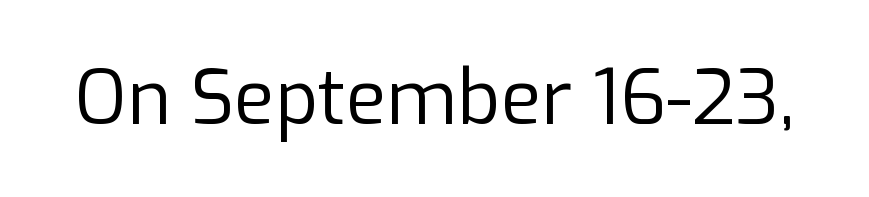
The image shows 75 px regular-weight sans-serif type, upright; set normal letter spacing, not underlined; low stroke contrast and a medium x-height.
